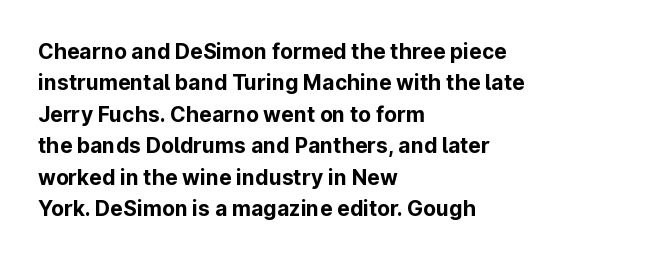
Q: Is the text bold? A: Yes.
Q: Is the text italic (slanted)? A: No, it is upright.
Q: Is the text underlined? A: No.
Q: How is the paragraph aligned? A: Left-aligned.
Q: Is the spacing between letters normal or unusually wide? A: Normal.
Q: Is the spacing between lines tight, normal or loose? A: Normal.
